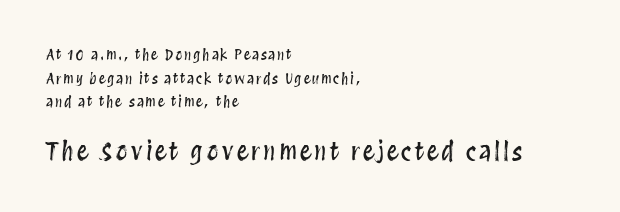
The image shows 24 px text type, upright; set left-aligned, normal line spacing (1.68x), not underlined; the second (bottom) block is 1.71x larger.
